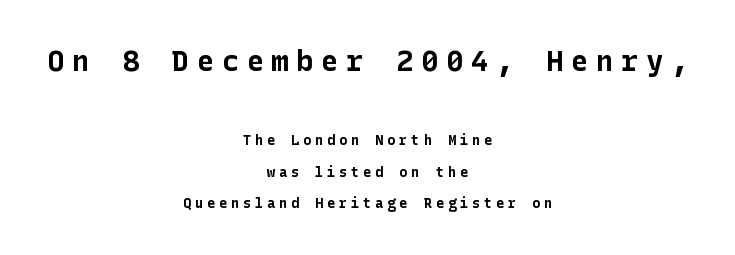
The image shows 29 px bold sans-serif type, upright; set centered, loose line spacing (2.24x), unusually wide letter spacing (+0.26 em), not underlined; the first (top) block is 2.07x larger; low stroke contrast and a medium x-height.
